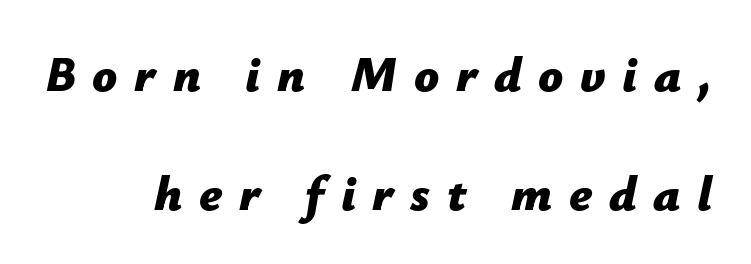
The image shows 49 px bold type, italic (leaning right); set right-aligned, loose line spacing (2.42x), unusually wide letter spacing (+0.34 em), not underlined; low stroke contrast and a medium x-height.
